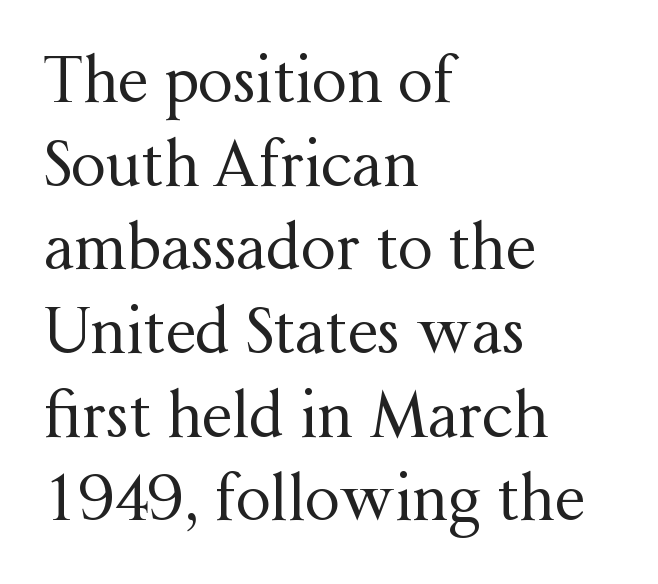
The image shows 62 px regular-weight serif type, upright; set left-aligned, normal line spacing (1.35x), normal letter spacing, not underlined; medium stroke contrast and a medium x-height.
